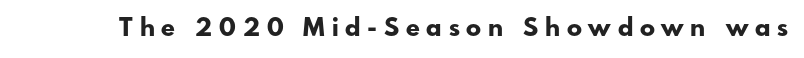
Q: Is the text bold? A: Yes.
Q: Is the text italic (slanted)? A: No, it is upright.
Q: Is the text underlined? A: No.
Q: Is the spacing between letters normal or unusually wide? A: Unusually wide.
